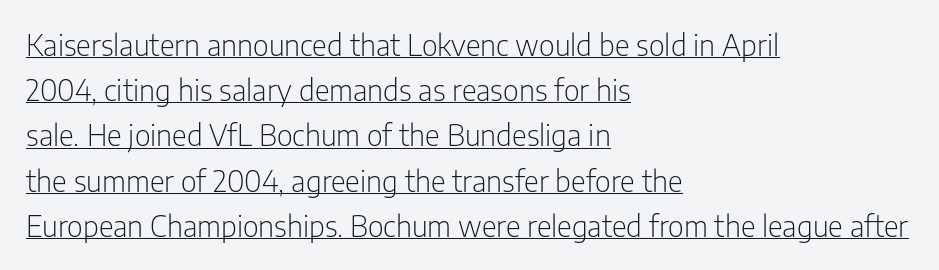
Q: Is the text bold? A: No.
Q: Is the text italic (slanted)? A: No, it is upright.
Q: Is the typeface a serif or a sans-serif typeface? A: Sans-serif.
Q: Is the text underlined? A: Yes.
Q: How is the paragraph aligned? A: Left-aligned.
Q: Is the spacing between letters normal or unusually wide? A: Normal.
Q: Is the spacing between lines tight, normal or loose? A: Normal.
Q: Width (condensed, normal, or wide)? A: Condensed.
Q: Stroke contrast? A: Low.
Q: x-height? A: Medium.
Q: Monospaced? A: No.
